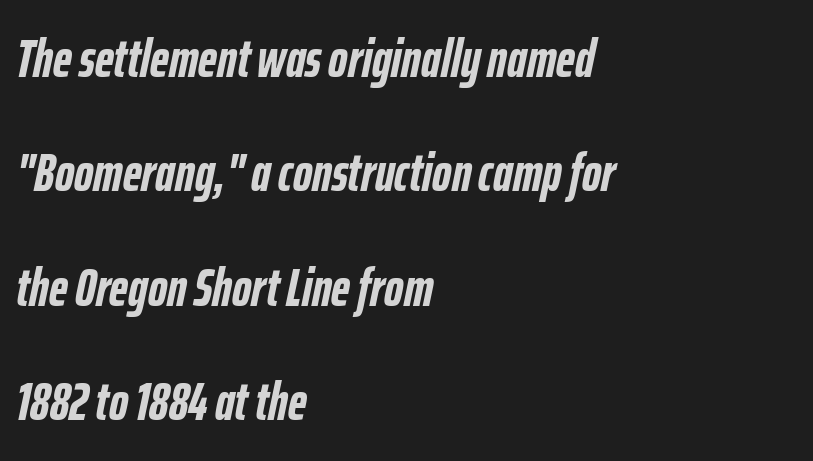
Q: Is the text bold? A: Yes.
Q: Is the text italic (slanted)? A: Yes, it leans right by about 12 degrees.
Q: Is the text underlined? A: No.
Q: How is the paragraph aligned? A: Left-aligned.
Q: Is the spacing between letters normal or unusually wide? A: Normal.
Q: Is the spacing between lines tight, normal or loose? A: Loose.
Q: Width (condensed, normal, or wide)? A: Condensed.
Q: Stroke contrast? A: Low.
Q: x-height? A: Medium.
Q: Monospaced? A: No.
